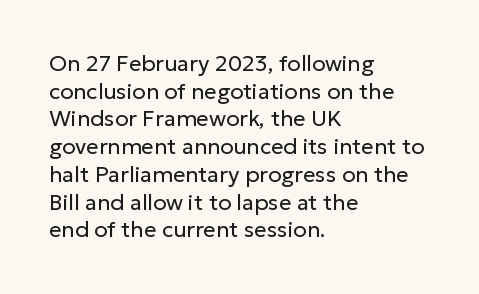
The image shows 22 px text type, upright; set left-aligned, normal line spacing (1.26x), normal letter spacing, not underlined.
